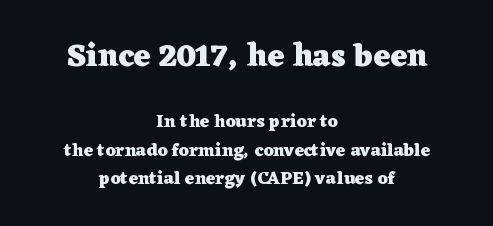
Whoever set this chose a conventional vertical rhythm. Size hierarchy here favors the leading block over the trailing one. Words float on clear page, feet unadorned. The font is running at its bold setting.
